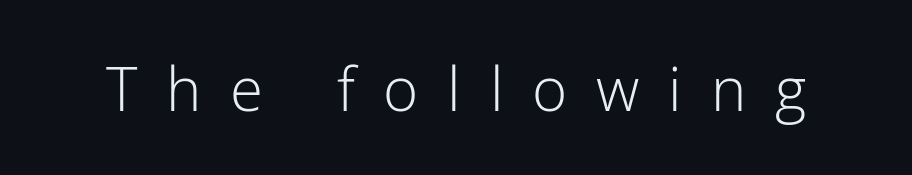
Q: Is the text bold? A: No.
Q: Is the text italic (slanted)? A: No, it is upright.
Q: Is the typeface a serif or a sans-serif typeface? A: Sans-serif.
Q: Is the text underlined? A: No.
Q: Is the spacing between letters normal or unusually wide? A: Unusually wide.
Q: Width (condensed, normal, or wide)? A: Normal.
Q: Stroke contrast? A: Low.
Q: x-height? A: Medium.
Q: Monospaced? A: No.
